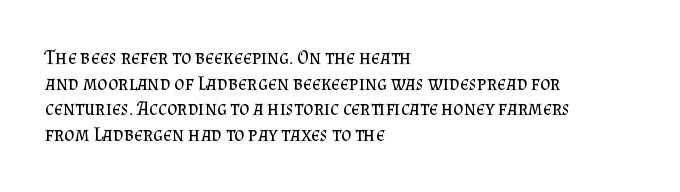
{"italic": "no", "bold": "no", "underline": "no", "align": "left", "line_spacing": "normal", "line_spacing_ratio": 1.28, "letter_spacing": "normal", "letter_spacing_em": 0.0, "glyph_px": 20}
